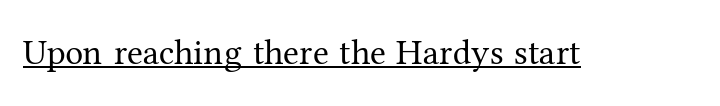
The passage shown is typeset with a serif family. Posture: vertical. The weight tops out at a normal text grade. The glyphs are accompanied by a horizontal stroke just below them.
